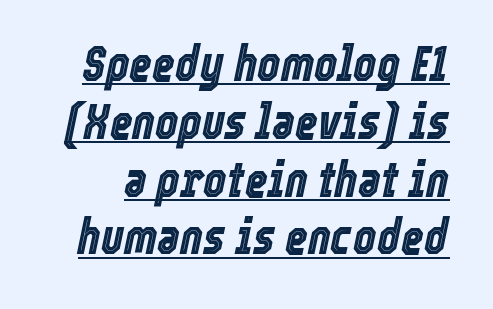
Q: Is the text italic (slanted)? A: Yes, it leans right by about 12 degrees.
Q: Is the text underlined? A: Yes.
Q: Is the spacing between letters normal or unusually wide? A: Normal.
Q: Width (condensed, normal, or wide)? A: Condensed.
Q: x-height? A: Medium.
Q: Monospaced? A: No.
